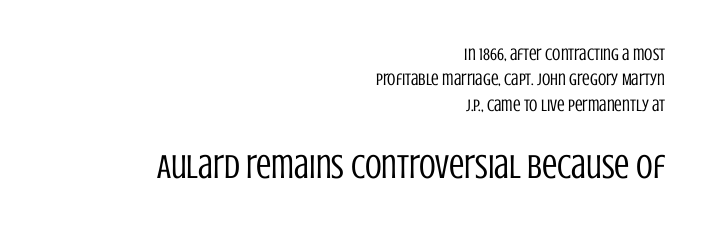
The specimen omits any rule beneath the text block's lines. Italic? Not at all — the glyphs are vertical. Spacing between characters is what you'd get straight out of the box. Look at the bottom of the vertical strokes: they stop flat, with no serifs. The font is comparable to plain body text, perhaps lighter. These lines sit exactly where default settings would place them.
